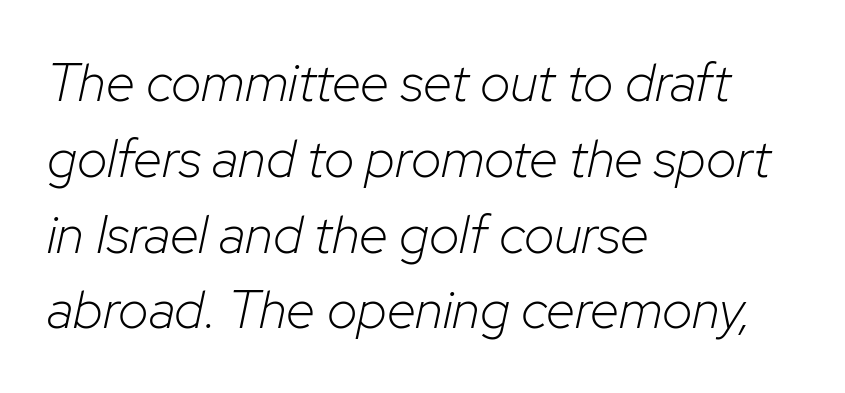
The image shows 53 px light type, italic (leaning right); set left-aligned, normal line spacing (1.43x), normal letter spacing, not underlined; low stroke contrast and a medium x-height.
